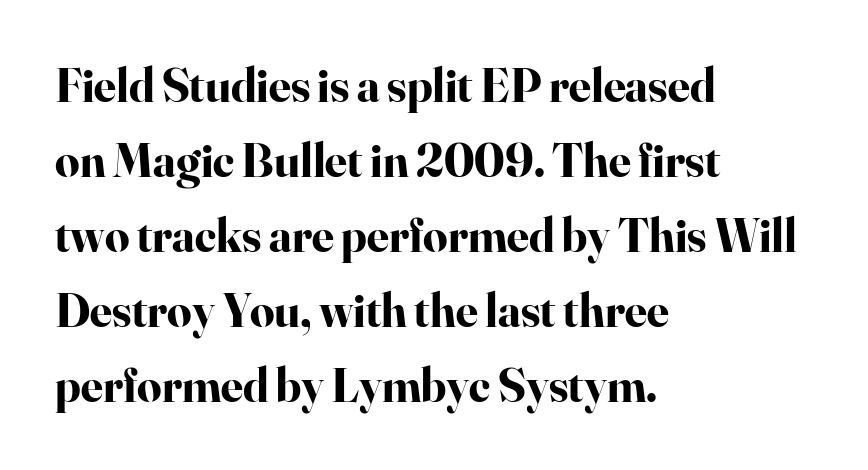
The image shows 48 px bold serif type, upright; set left-aligned, normal line spacing (1.56x), normal letter spacing, not underlined; high stroke contrast and a small x-height.
